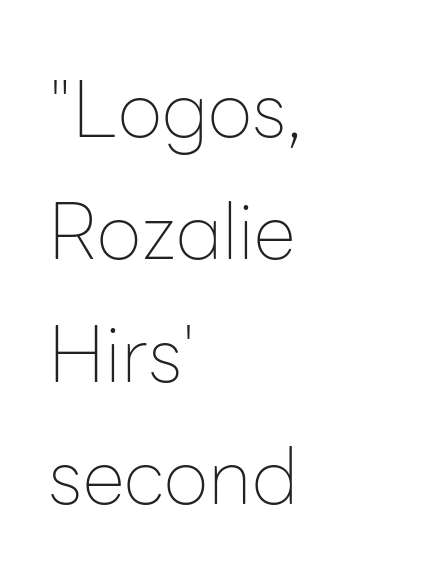
Q: Is the text bold? A: No.
Q: Is the text italic (slanted)? A: No, it is upright.
Q: Is the typeface a serif or a sans-serif typeface? A: Sans-serif.
Q: Is the text underlined? A: No.
Q: How is the paragraph aligned? A: Left-aligned.
Q: Is the spacing between letters normal or unusually wide? A: Normal.
Q: Is the spacing between lines tight, normal or loose? A: Normal.
Q: Width (condensed, normal, or wide)? A: Normal.
Q: Stroke contrast? A: Low.
Q: x-height? A: Medium.
Q: Monospaced? A: No.
